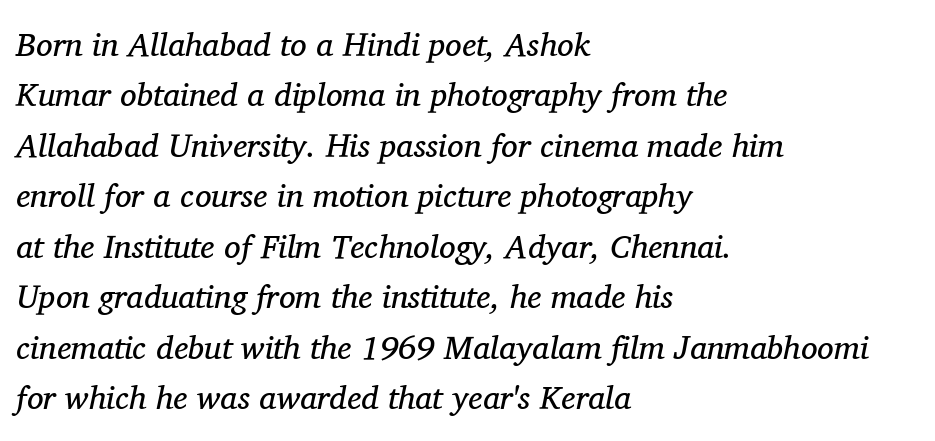
Each letter keeps its own natural width here, so spacing adapts to shape. Is the block centered? No — it sits flush against the left margin. In terms of letterspacing, this is plain default setting. The letters look calm and open, with moderate or lighter stems. Is this a sans? No — the strokes have serifs. This block has exactly the height ordinary leading produces.
